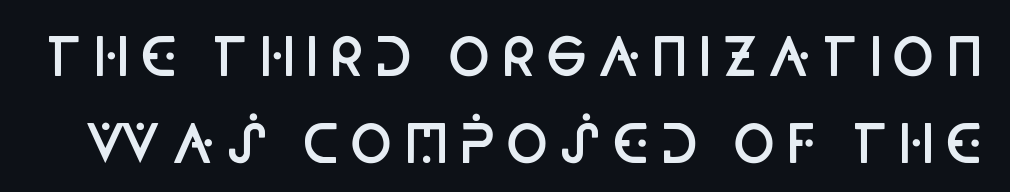
{"serif": "no", "italic": "no", "bold": "semi", "weight": "semibold", "width": "condensed", "stroke_contrast": "low", "x_height": "large", "monospaced": "no", "underline": "no", "line_spacing": "normal", "line_spacing_ratio": 1.67, "glyph_px": 52}
